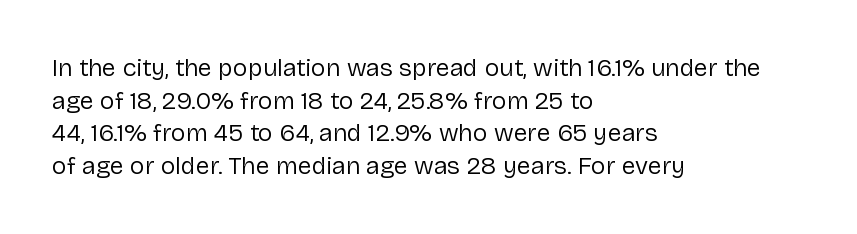
What's the leading like? Ordinary, nothing unusual. The passage shown has conventional tracking throughout. The typography opts for an upright posture over an oblique one. The passage is arranged the way most books set body copy — flush left.
